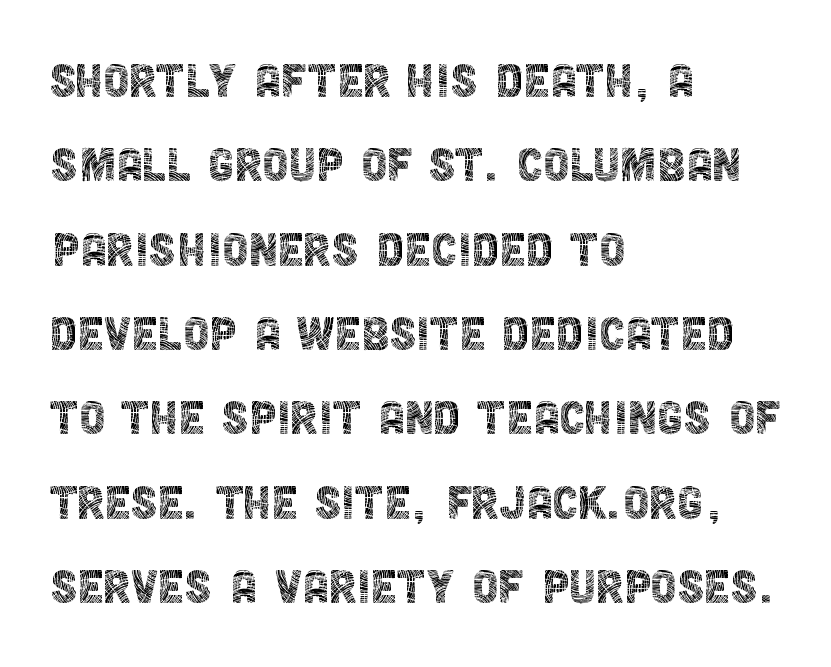
{"serif": "no", "italic": "no", "bold": "no", "weight": "thin", "width": "condensed", "x_height": "large", "monospaced": "no", "underline": "no", "align": "left", "line_spacing": "normal", "line_spacing_ratio": 1.43, "letter_spacing": "normal", "letter_spacing_em": 0.0, "glyph_px": 59}
